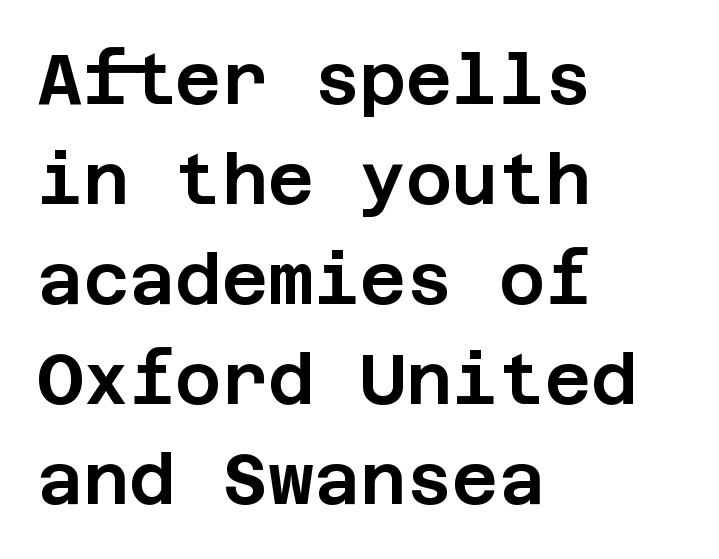
{"serif": "no", "italic": "no", "width": "normal", "stroke_contrast": "low", "x_height": "large", "underline": "no", "align": "left", "line_spacing": "normal", "line_spacing_ratio": 1.41, "letter_spacing": "normal", "letter_spacing_em": 0.0, "glyph_px": 71}
